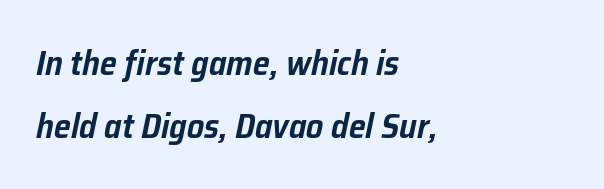
{"italic": "yes", "lean": "right", "slant_degrees": 12, "width": "normal", "stroke_contrast": "low", "x_height": "medium", "monospaced": "no", "underline": "no", "align": "left", "line_spacing_ratio": 1.84, "letter_spacing": "normal", "letter_spacing_em": 0.0, "glyph_px": 34}
